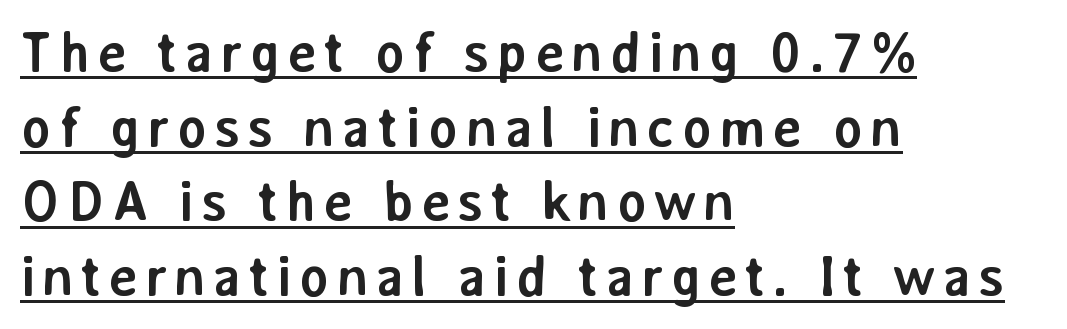
The face used here is proportionally spaced, like ordinary book or web type. Each letter's strokes conclude bluntly, with no projecting serifs. The typesetting leans heavy: a genuine bold. Caption: multi-line text, flush left, ragged right.
